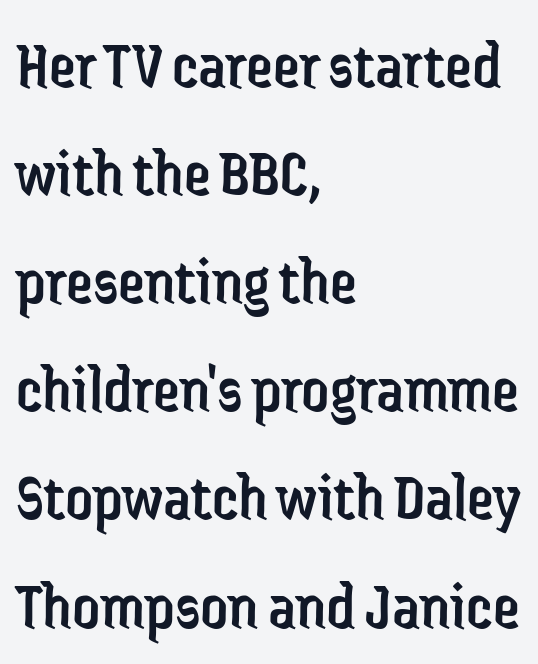
{"serif": "no", "italic": "no", "bold": "no", "weight": "regular", "width": "condensed", "stroke_contrast": "low", "x_height": "medium", "monospaced": "no", "underline": "no", "align": "left", "line_spacing": "normal", "line_spacing_ratio": 1.59, "letter_spacing": "normal", "letter_spacing_em": 0.0, "glyph_px": 68}
